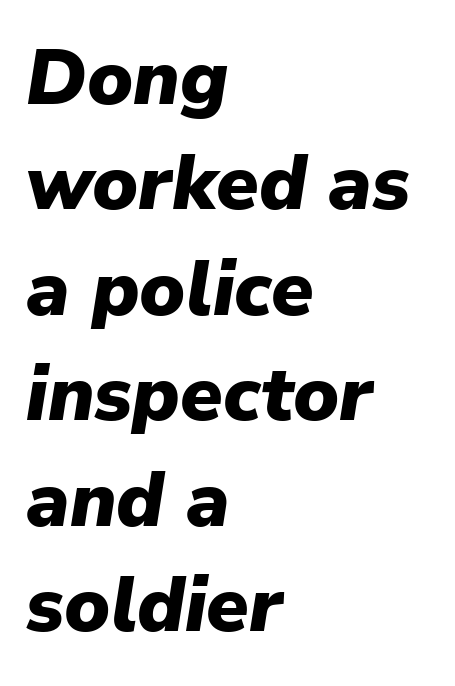
Do the characters align in a grid? No, the font is proportional. The typesetter chose a ragged-right arrangement here. Any mark beneath the type? The region is blank. The letters are bold, with thick, heavy strokes.
